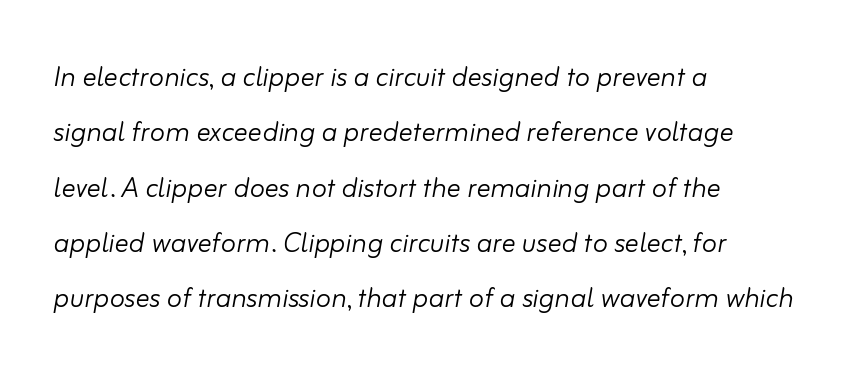
{"italic": "yes", "lean": "right", "slant_degrees": 10, "bold": "no", "weight": "light", "width": "normal", "stroke_contrast": "low", "x_height": "small", "monospaced": "no", "underline": "no", "align": "left", "line_spacing": "normal", "line_spacing_ratio": 1.58, "letter_spacing": "normal", "letter_spacing_em": 0.0, "glyph_px": 35}
